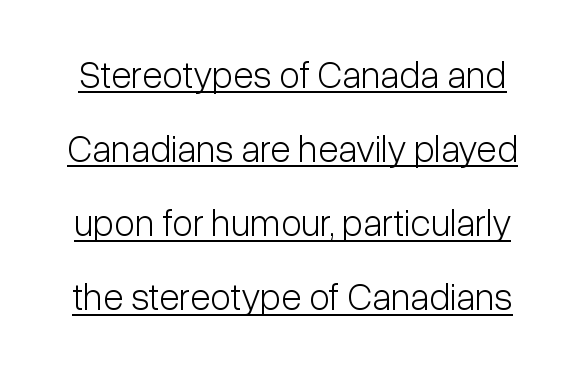
The image shows 38 px light, condensed sans-serif type, upright; set loose line spacing (1.95x), normal letter spacing, underlined; low stroke contrast and a medium x-height.
